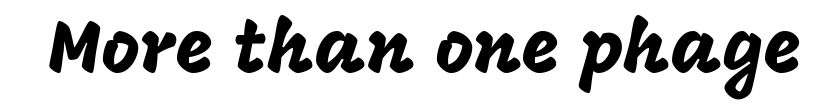
{"serif": "no", "width": "normal", "stroke_contrast": "low", "x_height": "large", "monospaced": "no", "underline": "no", "letter_spacing": "normal", "letter_spacing_em": 0.0, "glyph_px": 74}
